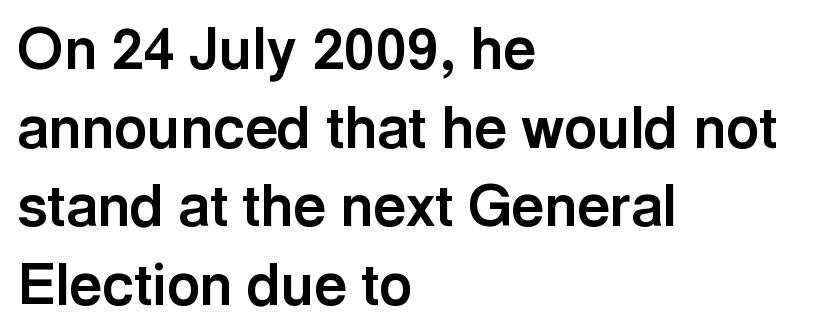
Q: Is the text bold? A: Yes.
Q: Is the text italic (slanted)? A: No, it is upright.
Q: Is the typeface a serif or a sans-serif typeface? A: Sans-serif.
Q: Is the text underlined? A: No.
Q: How is the paragraph aligned? A: Left-aligned.
Q: Is the spacing between letters normal or unusually wide? A: Normal.
Q: Is the spacing between lines tight, normal or loose? A: Normal.
Q: Width (condensed, normal, or wide)? A: Normal.
Q: x-height? A: Medium.
Q: Monospaced? A: No.
